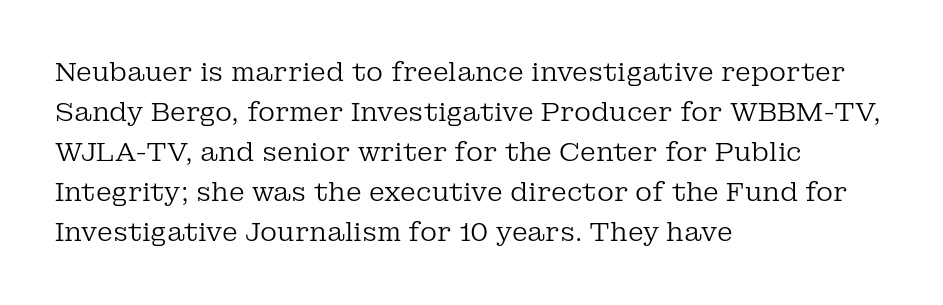
The image shows 26 px text type, upright; set left-aligned, normal line spacing (1.54x), normal letter spacing, not underlined.
